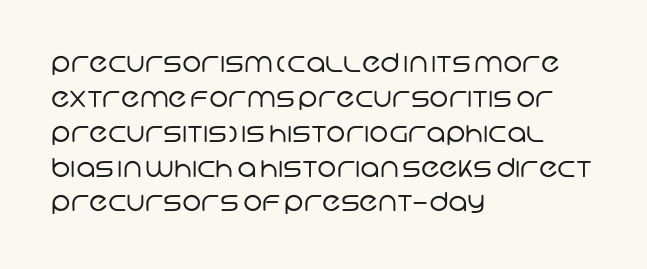
The image shows 26 px text type; set left-aligned, normal line spacing (1.34x), normal letter spacing, not underlined.
